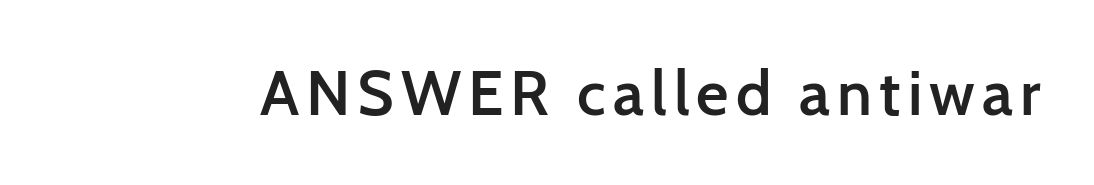
The image shows 63 px semibold sans-serif type, upright; set not underlined; low stroke contrast and a medium x-height.
